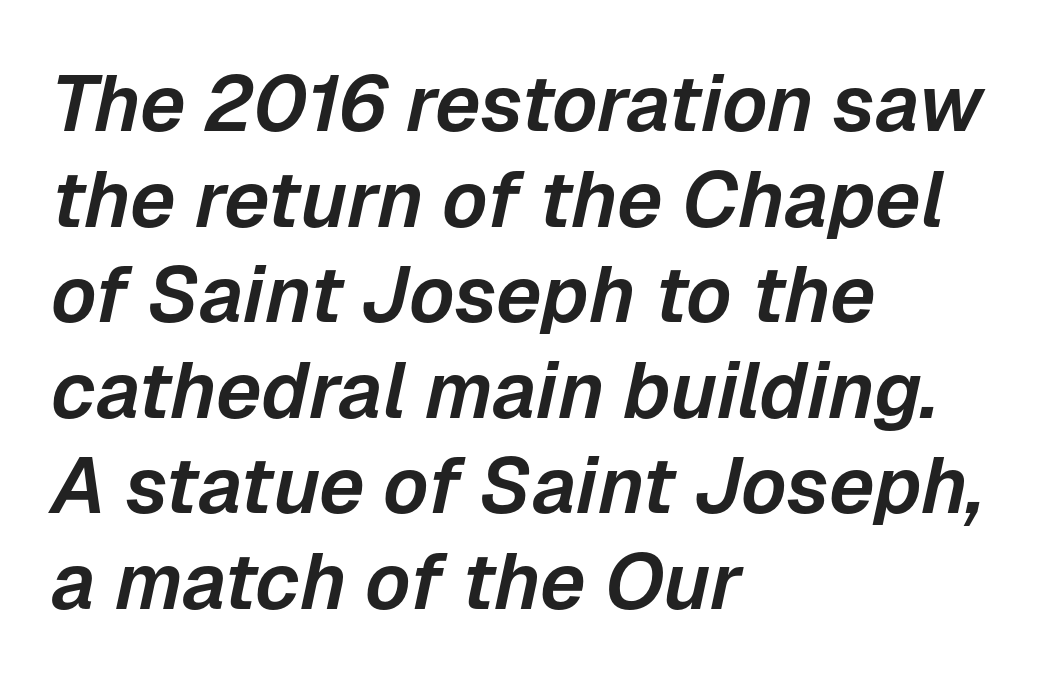
{"italic": "yes", "lean": "right", "slant_degrees": 12, "width": "normal", "stroke_contrast": "low", "x_height": "medium", "monospaced": "no", "underline": "no", "align": "left", "line_spacing_ratio": 1.21, "letter_spacing": "normal", "letter_spacing_em": 0.0, "glyph_px": 79}
